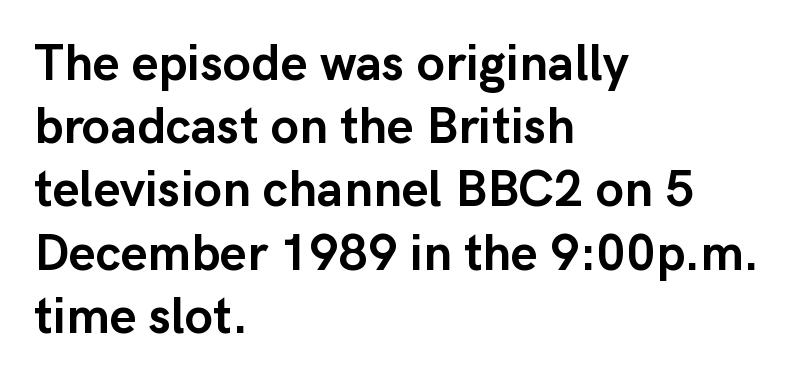
Nobody touched the tracking dial on this one. The paragraph shown leans on its left margin. The characters display no serif detailing; their extremities are plain. This sample has the flowing, uneven cadence of proportional lettering. These lines carry a lot of weight — the face is fully bold.
